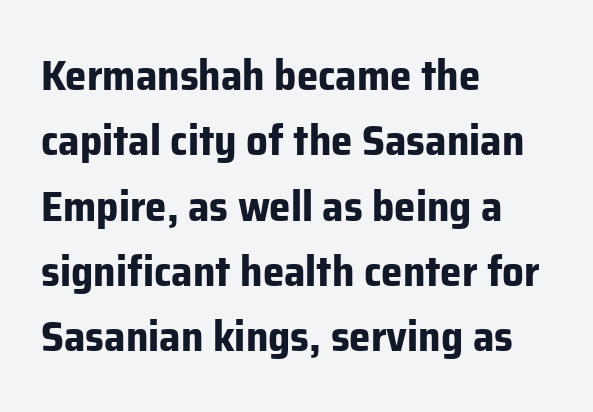
The passage shown has conventional tracking throughout. As a designer I'd log this as weight 700, bold. In terms of leading, this rendering sits right in the middle. What kind of face is this? One without serifs — a sans.
